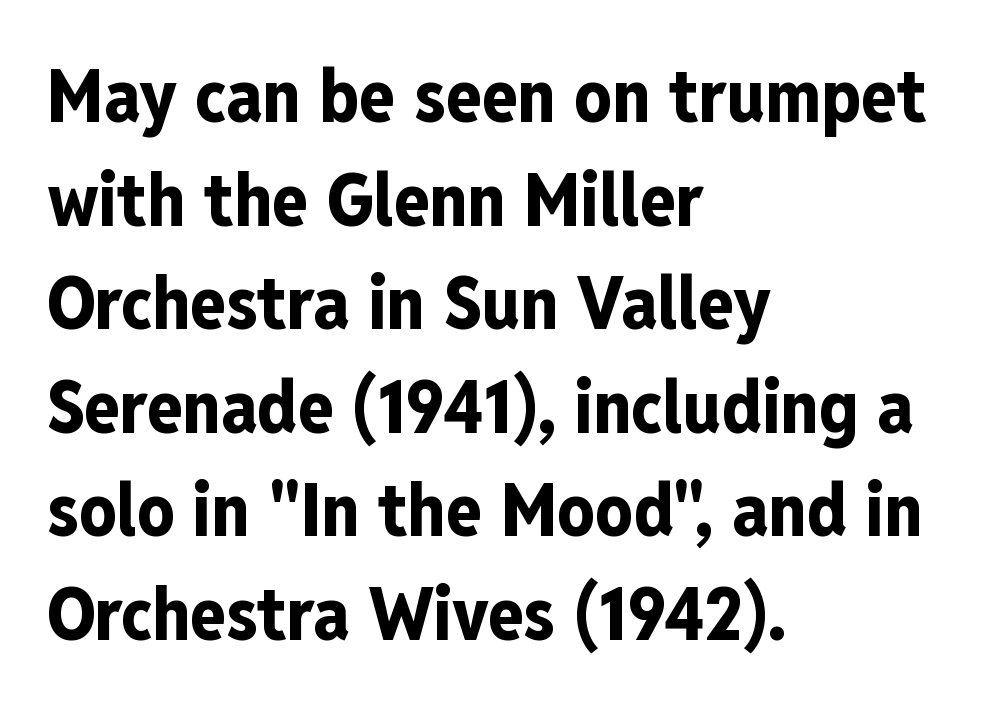
The type family on display is of the sans-serif kind. Descender tails drop into unmarked territory. The specimen reads as upright at a glance. Summary of vertical rhythm: regular, with standard interline spacing. Tracking here is standard; glyphs follow each other at the usual distance. The letters advance in unequal steps, a hallmark of proportional type.
